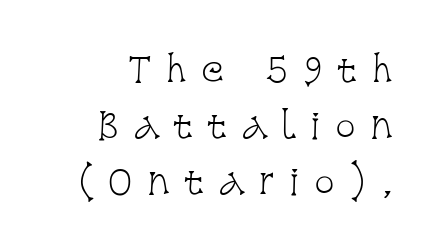
The image shows 34 px light, condensed serif type, upright; set normal line spacing (1.65x), unusually wide letter spacing (+0.41 em), not underlined; low stroke contrast and a large x-height.
